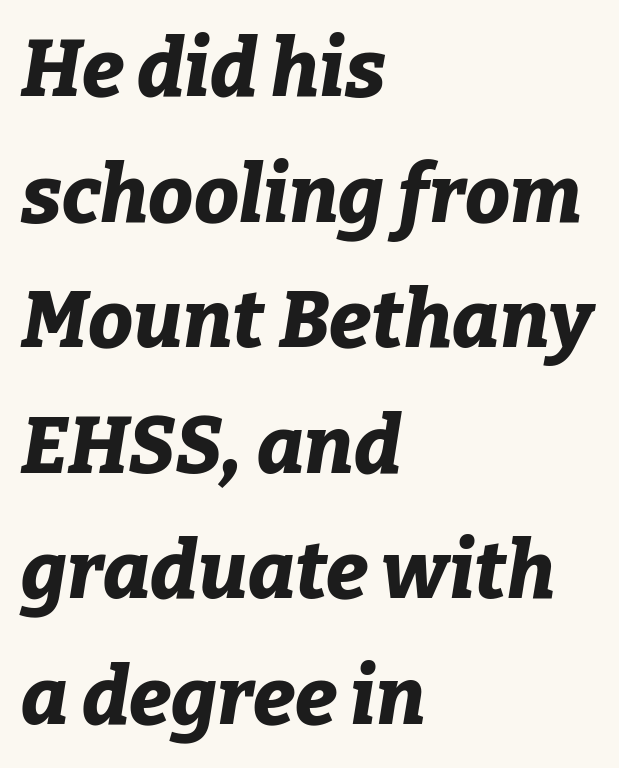
The typesetting leans heavy: a genuine bold. Looks like regular typesetting: each glyph gets only the width it needs. Underlining? Definitely not there. In terms of posture, this sample is oblique. This rendering leaves character spacing at its baseline value.
